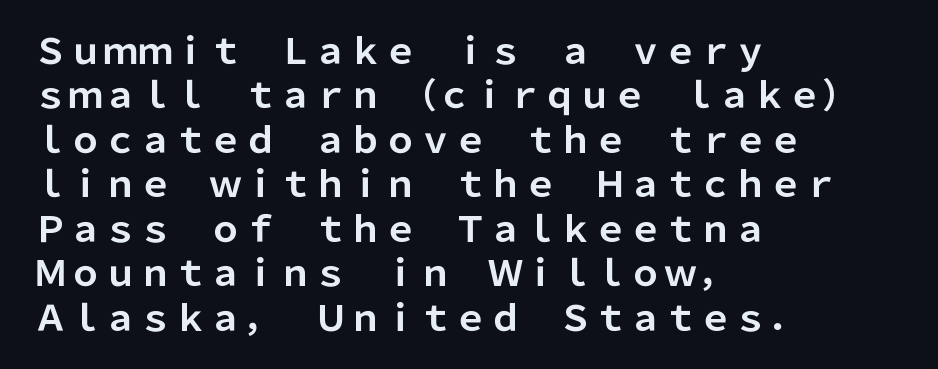
{"serif": "no", "italic": "no", "bold": "yes", "weight": "bold", "width": "normal", "stroke_contrast": "low", "x_height": "medium", "monospaced": "no", "underline": "no", "align": "left", "line_spacing": "normal", "line_spacing_ratio": 1.27, "letter_spacing": "normal", "letter_spacing_em": 0.0, "glyph_px": 35}
